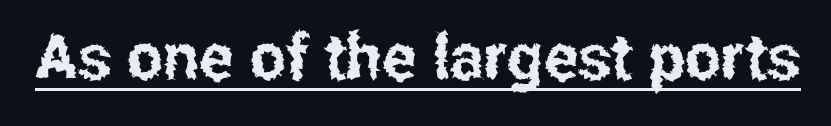
{"serif": "no", "italic": "no", "width": "condensed", "stroke_contrast": "low", "x_height": "medium", "monospaced": "no", "underline": "yes", "letter_spacing": "normal", "letter_spacing_em": 0.0, "glyph_px": 64}
